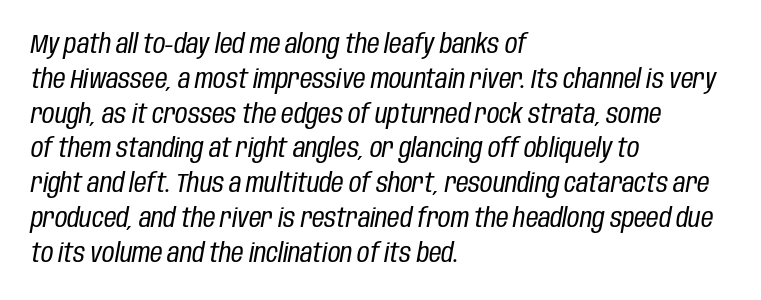
Just letters on the line, the space beneath them empty. Rendered with sloped, italic letterforms. Between one letter and the next there's only the usual sliver of space. Stroke thickness stays within the range of a standard reading face or lighter. The block of text has a typical density, with ordinary space between rows. The lines in this sample share a left origin and differ only in where they stop.
